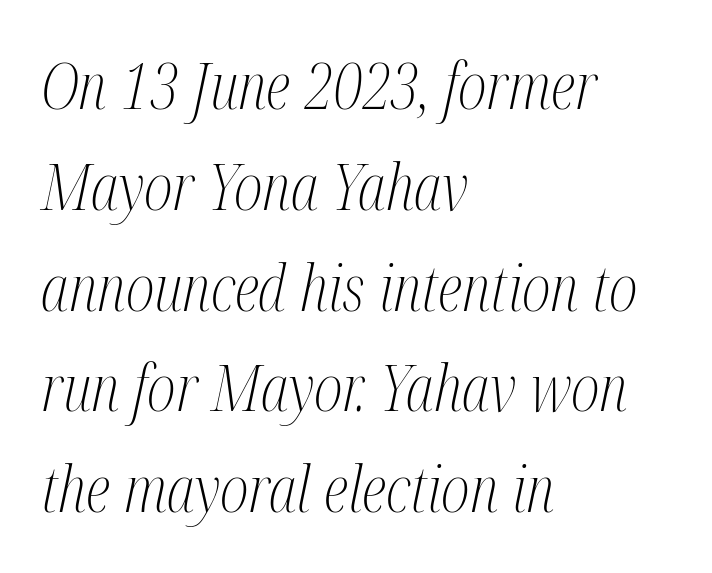
The designer left line spacing at the default. The typeface has the unassuming heft of standard copy or less. Designer's note — italics engaged. Note the varied advance widths — an 'i' is clearly narrower than an 'm'. The lines in this sample share a left origin and differ only in where they stop. Classification — serif.
